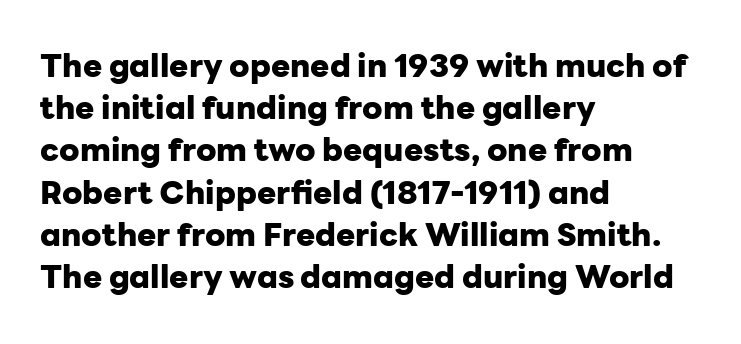
{"serif": "no", "italic": "no", "bold": "yes", "weight": "heavy", "width": "normal", "stroke_contrast": "low", "x_height": "medium", "monospaced": "no", "underline": "no", "align": "left", "line_spacing": "normal", "line_spacing_ratio": 1.32, "letter_spacing": "normal", "letter_spacing_em": 0.0, "glyph_px": 32}
